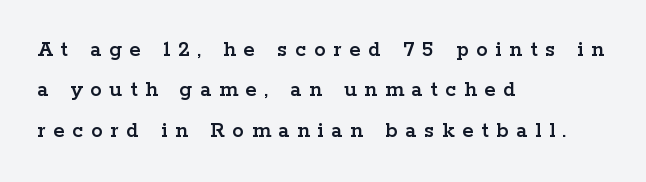
The image shows 23 px text type, upright; set left-aligned, line spacing 1.76x, unusually wide letter spacing (+0.34 em), not underlined.
